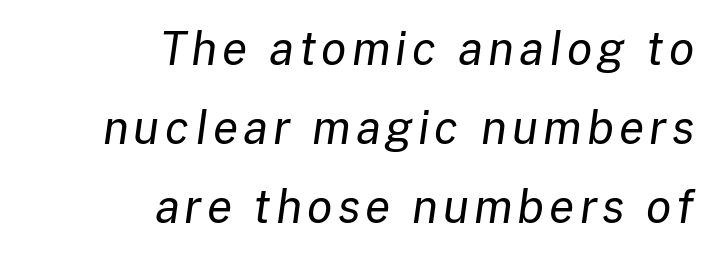
Q: Is the text bold? A: No.
Q: Is the text italic (slanted)? A: Yes, it leans right by about 8 degrees.
Q: Is the text underlined? A: No.
Q: How is the paragraph aligned? A: Right-aligned.
Q: Width (condensed, normal, or wide)? A: Normal.
Q: Stroke contrast? A: Low.
Q: x-height? A: Medium.
Q: Monospaced? A: No.
